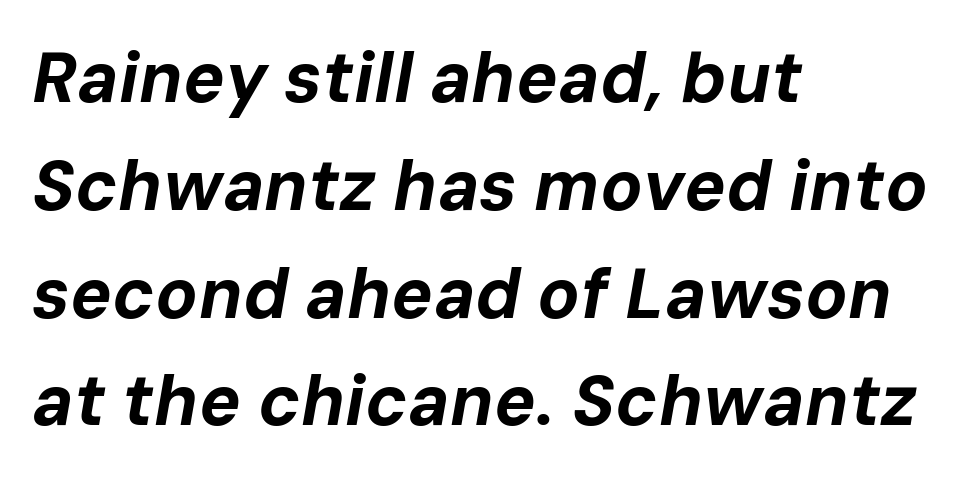
{"italic": "yes", "lean": "right", "slant_degrees": 10, "bold": "yes", "weight": "bold", "width": "normal", "stroke_contrast": "low", "x_height": "medium", "monospaced": "no", "underline": "no", "align": "left", "line_spacing": "normal", "line_spacing_ratio": 1.54, "letter_spacing": "normal", "letter_spacing_em": 0.0, "glyph_px": 70}
